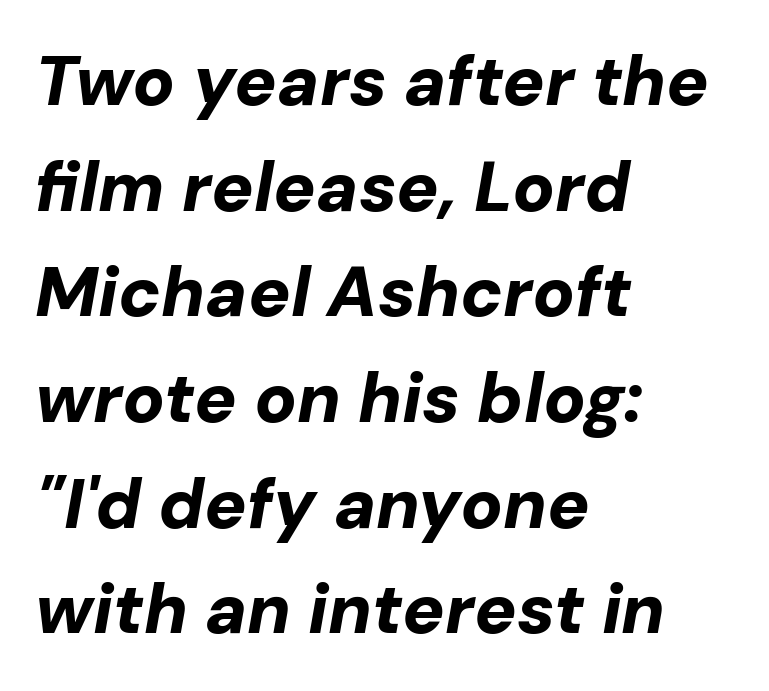
Q: Is the text bold? A: Yes.
Q: Is the text italic (slanted)? A: Yes, it leans right by about 10 degrees.
Q: Is the text underlined? A: No.
Q: How is the paragraph aligned? A: Left-aligned.
Q: Is the spacing between letters normal or unusually wide? A: Normal.
Q: Is the spacing between lines tight, normal or loose? A: Normal.
Q: Width (condensed, normal, or wide)? A: Normal.
Q: Stroke contrast? A: Low.
Q: x-height? A: Medium.
Q: Monospaced? A: No.
